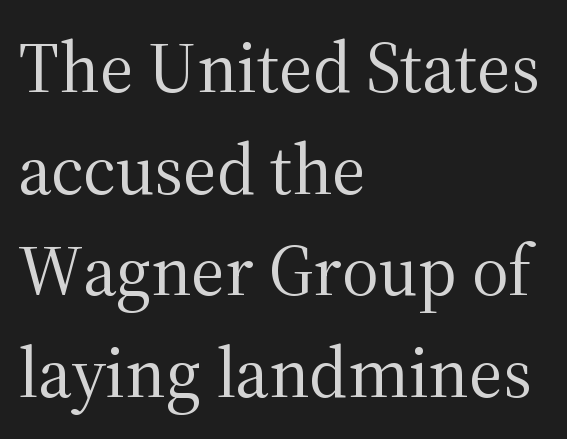
{"serif": "yes", "italic": "no", "bold": "no", "weight": "regular", "width": "normal", "stroke_contrast": "medium", "x_height": "medium", "monospaced": "no", "underline": "no", "align": "left", "line_spacing": "normal", "line_spacing_ratio": 1.43, "letter_spacing": "normal", "letter_spacing_em": 0.0, "glyph_px": 71}
